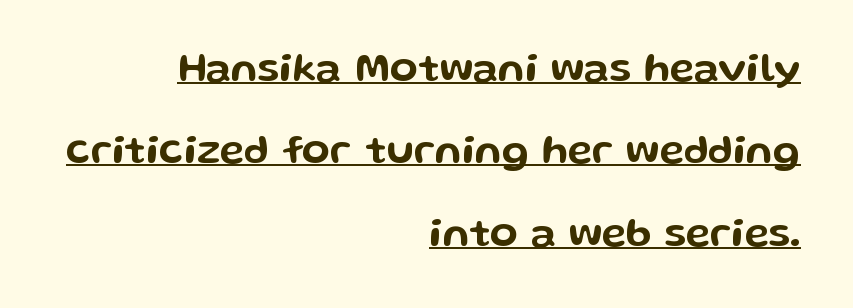
Q: Is the text italic (slanted)? A: No, it is upright.
Q: Is the typeface a serif or a sans-serif typeface? A: Sans-serif.
Q: Is the text underlined? A: Yes.
Q: How is the paragraph aligned? A: Right-aligned.
Q: Is the spacing between letters normal or unusually wide? A: Normal.
Q: Is the spacing between lines tight, normal or loose? A: Loose.
Q: Width (condensed, normal, or wide)? A: Wide.
Q: Stroke contrast? A: Low.
Q: x-height? A: Medium.
Q: Monospaced? A: No.
